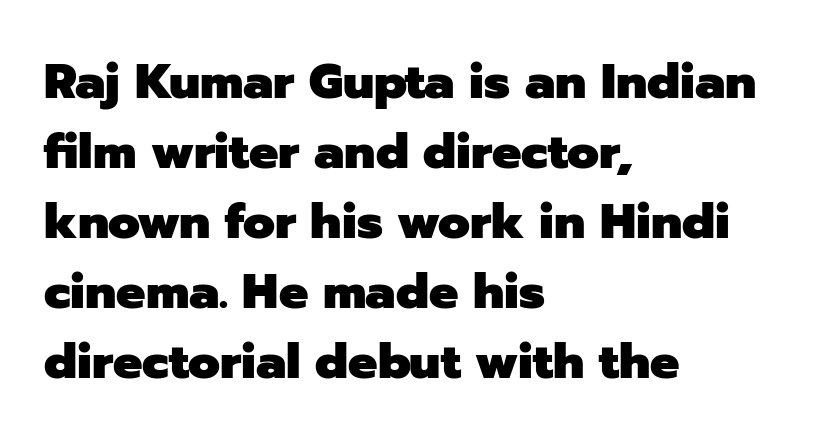
Every stem runs plumb, perpendicular to the baseline. No word sits above an underline. Typographic density is high because the face is bold. One glance says typical: line gaps are just what's usual. The rendering uses natural spacing where letterforms have individual widths.
